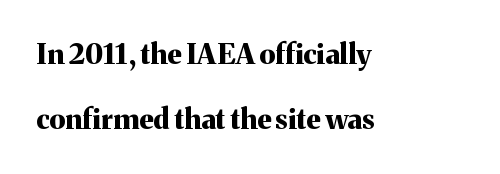
{"serif": "yes", "italic": "no", "bold": "yes", "weight": "bold", "width": "normal", "stroke_contrast": "medium", "x_height": "medium", "monospaced": "no", "underline": "no", "align": "left", "line_spacing": "loose", "line_spacing_ratio": 2.33, "letter_spacing": "normal", "letter_spacing_em": 0.0, "glyph_px": 28}
